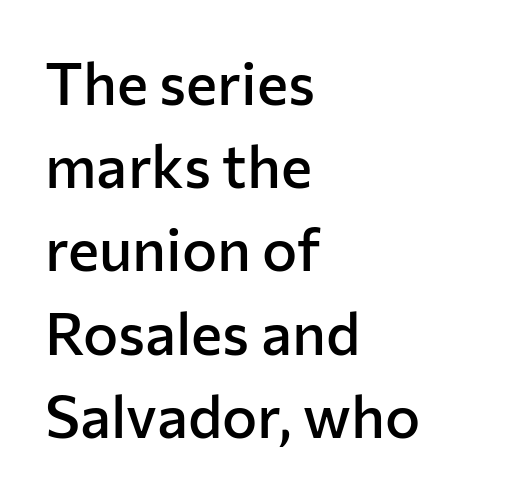
Q: Is the text bold? A: Semi-bold.
Q: Is the text italic (slanted)? A: No, it is upright.
Q: Is the typeface a serif or a sans-serif typeface? A: Sans-serif.
Q: Is the text underlined? A: No.
Q: How is the paragraph aligned? A: Left-aligned.
Q: Is the spacing between letters normal or unusually wide? A: Normal.
Q: Is the spacing between lines tight, normal or loose? A: Normal.
Q: Width (condensed, normal, or wide)? A: Normal.
Q: Stroke contrast? A: Low.
Q: x-height? A: Medium.
Q: Monospaced? A: No.
